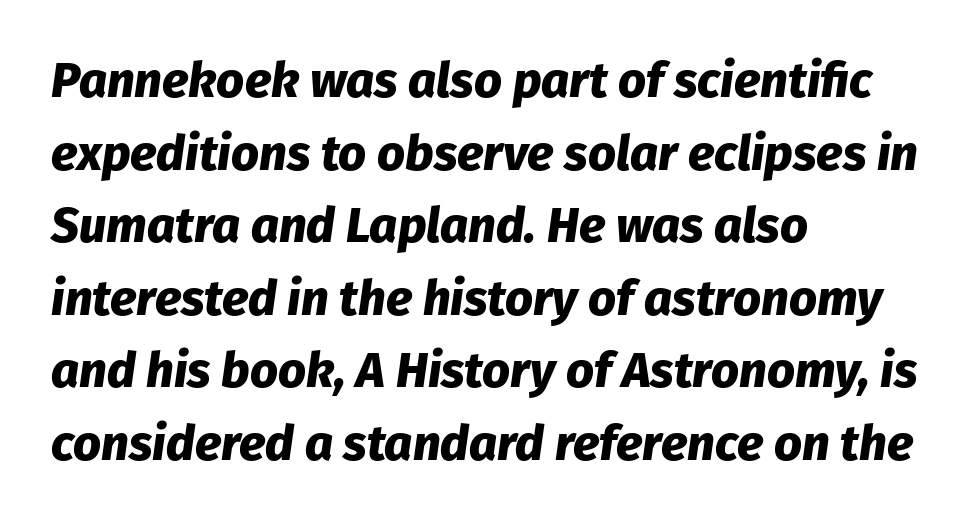
{"italic": "yes", "lean": "right", "slant_degrees": 8, "bold": "yes", "weight": "heavy", "width": "normal", "stroke_contrast": "low", "x_height": "medium", "monospaced": "no", "underline": "no", "align": "left", "line_spacing": "normal", "line_spacing_ratio": 1.48, "letter_spacing": "normal", "letter_spacing_em": 0.0, "glyph_px": 49}
